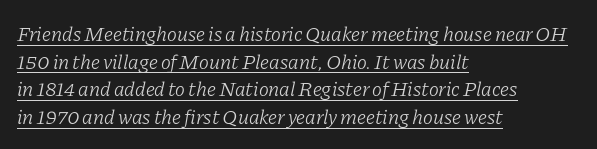
Tracking here is standard; glyphs follow each other at the usual distance. No extra ink here — the face is not bold. Emphasis-style slanted type is in use. The face used here appears with an underline applied.
